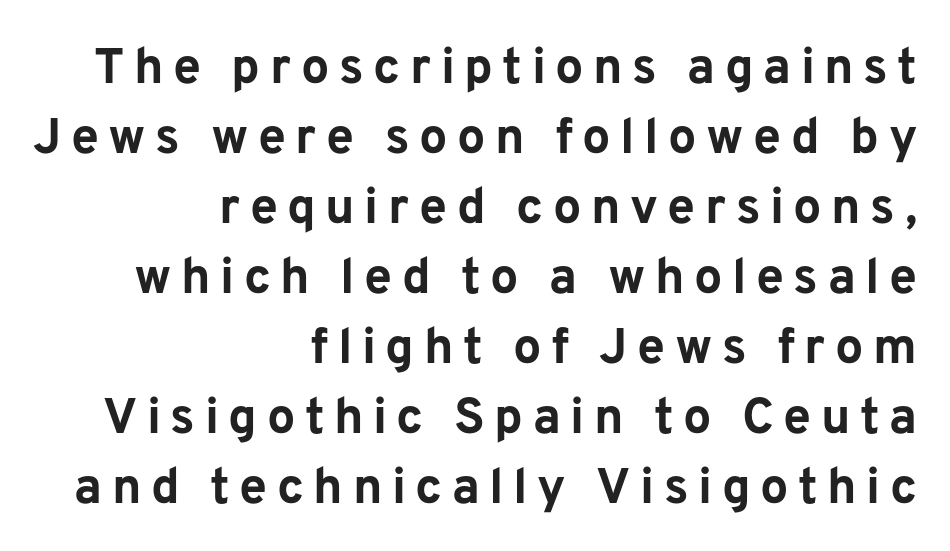
Q: Is the text bold? A: Yes.
Q: Is the text italic (slanted)? A: No, it is upright.
Q: Is the typeface a serif or a sans-serif typeface? A: Sans-serif.
Q: Is the text underlined? A: No.
Q: How is the paragraph aligned? A: Right-aligned.
Q: Is the spacing between lines tight, normal or loose? A: Normal.
Q: Width (condensed, normal, or wide)? A: Normal.
Q: Stroke contrast? A: Low.
Q: x-height? A: Medium.
Q: Monospaced? A: No.
